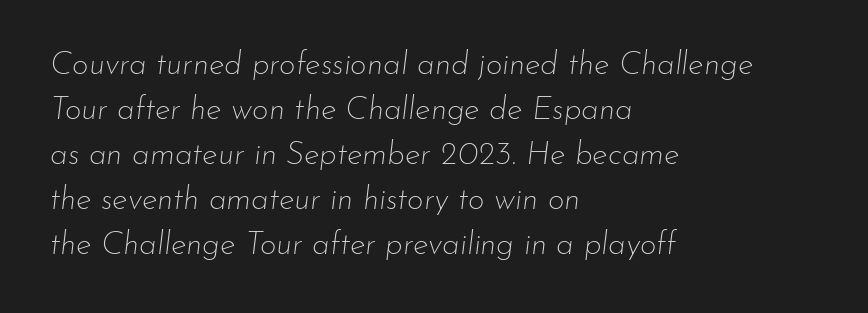
Q: Is the text bold? A: No.
Q: Is the text italic (slanted)? A: Yes, it leans right by about 7 degrees.
Q: Is the text underlined? A: No.
Q: How is the paragraph aligned? A: Left-aligned.
Q: Is the spacing between letters normal or unusually wide? A: Normal.
Q: Is the spacing between lines tight, normal or loose? A: Normal.
Q: Width (condensed, normal, or wide)? A: Normal.
Q: Stroke contrast? A: Low.
Q: x-height? A: Small.
Q: Monospaced? A: No.
